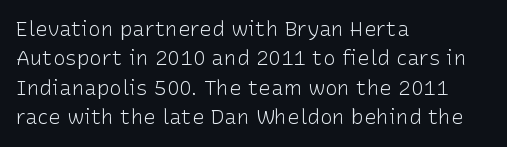
The image shows 21 px text type, upright; set left-aligned, normal line spacing (1.4x), normal letter spacing, not underlined.
